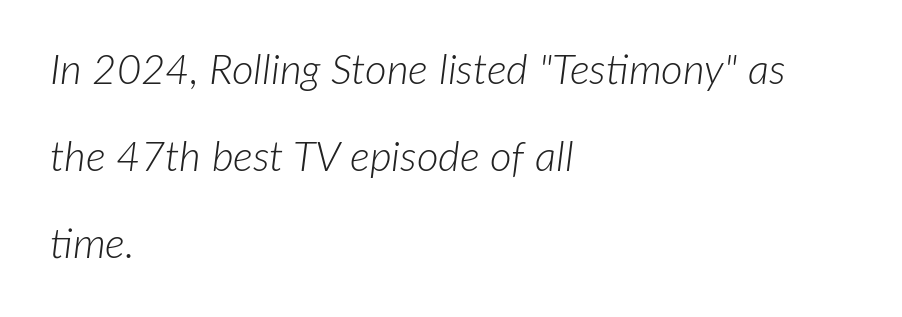
{"italic": "yes", "lean": "right", "slant_degrees": 7, "bold": "no", "weight": "light", "width": "normal", "stroke_contrast": "low", "x_height": "medium", "monospaced": "no", "underline": "no", "align": "left", "line_spacing": "loose", "line_spacing_ratio": 2.07, "letter_spacing": "normal", "letter_spacing_em": 0.0, "glyph_px": 42}
